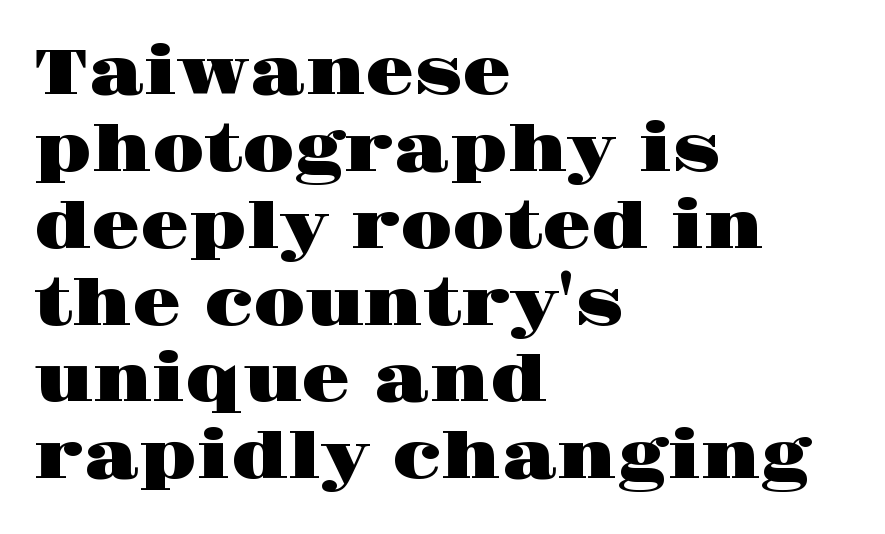
The image shows 63 px wide serif type, upright; set left-aligned, line spacing 1.22x, normal letter spacing, not underlined; high stroke contrast and a large x-height.
